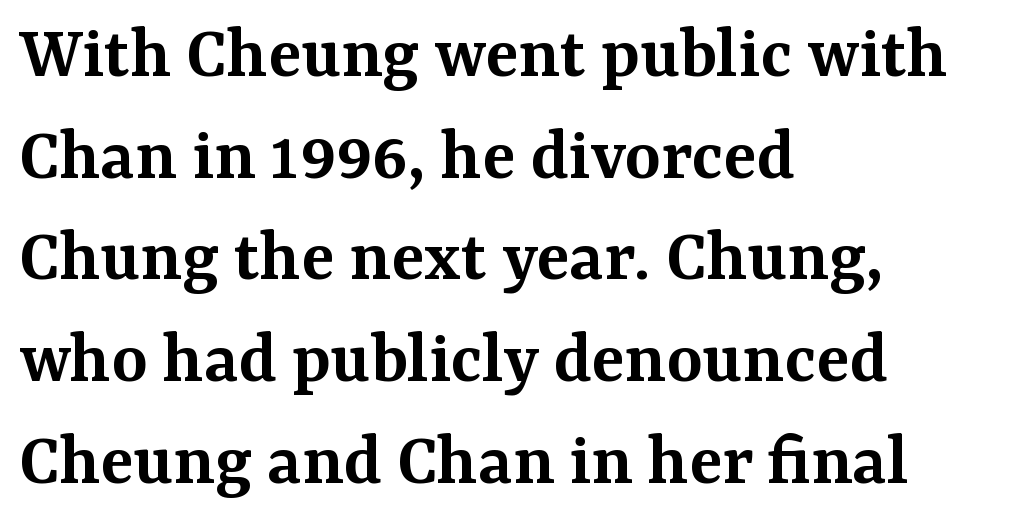
Interline gaps are of average width in this sample. Line beginnings align vertically; line endings do not. Weight check: semibold — heavier than regular, not quite bold. Glyph-to-glyph distance matches everyday printed text. Nobody drew a line under any word here.
